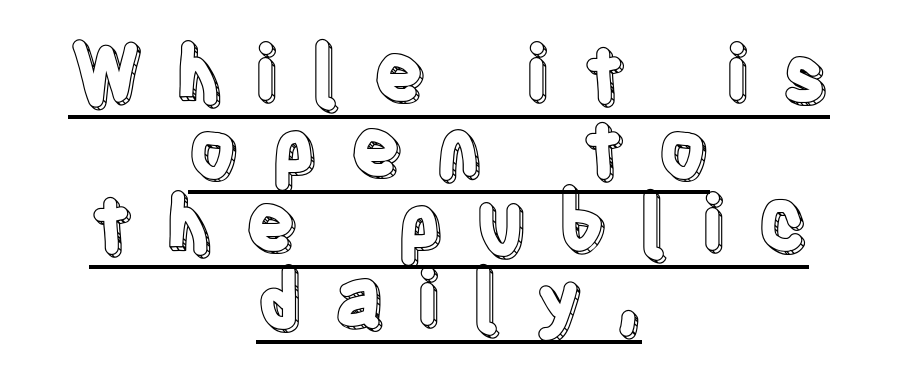
The image shows 78 px condensed type, upright; set centered, tight line spacing (0.96x), unusually wide letter spacing (+0.41 em), underlined; a large x-height.
